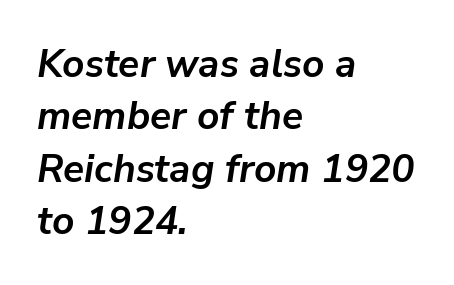
The image shows 39 px semibold type, italic (leaning right); set left-aligned, normal line spacing (1.34x), normal letter spacing, not underlined; low stroke contrast and a medium x-height.
